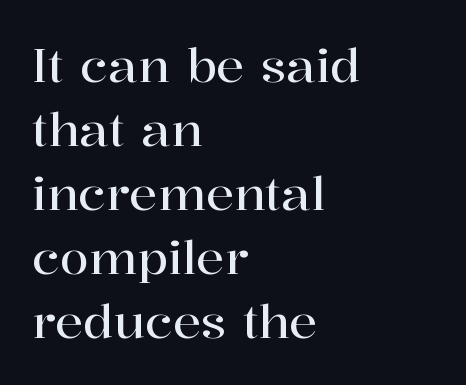
Q: Is the text italic (slanted)? A: No, it is upright.
Q: Is the typeface a serif or a sans-serif typeface? A: Serif.
Q: Is the text underlined? A: No.
Q: How is the paragraph aligned? A: Left-aligned.
Q: Is the spacing between letters normal or unusually wide? A: Normal.
Q: Is the spacing between lines tight, normal or loose? A: Normal.
Q: Width (condensed, normal, or wide)? A: Normal.
Q: Stroke contrast? A: High.
Q: x-height? A: Medium.
Q: Monospaced? A: No.
